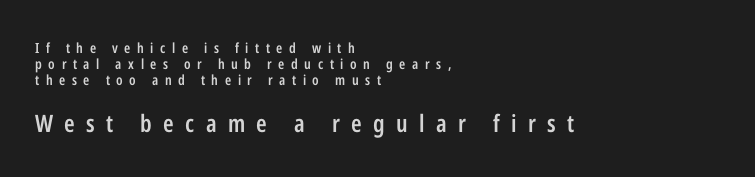
Honestly, the rows look squashed on top of each other. Just letters on the line, the space beneath them empty. Every letter is mildly thick-stroked: semibold rather than bold. Italic: no, the glyphs are upright roman. The lower block of text is set noticeably larger than the block above it.
